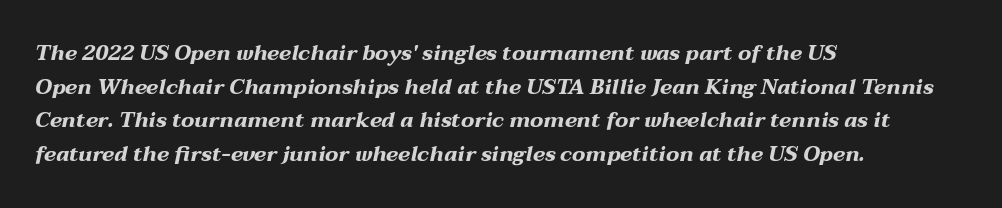
Q: Is the text bold? A: Yes.
Q: Is the text italic (slanted)? A: Yes, it leans right by about 12 degrees.
Q: Is the text underlined? A: No.
Q: How is the paragraph aligned? A: Left-aligned.
Q: Is the spacing between letters normal or unusually wide? A: Normal.
Q: Is the spacing between lines tight, normal or loose? A: Normal.
